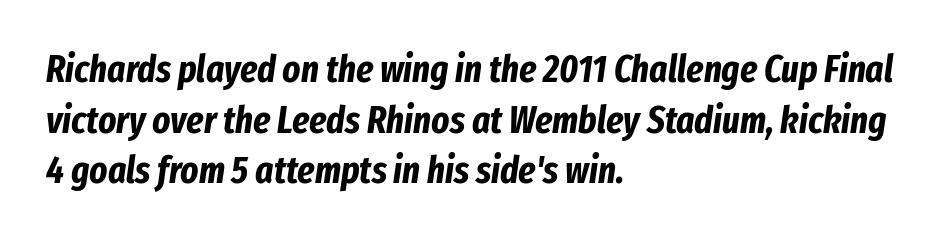
Q: Is the text bold? A: Yes.
Q: Is the text italic (slanted)? A: Yes, it leans right by about 8 degrees.
Q: Is the text underlined? A: No.
Q: How is the paragraph aligned? A: Left-aligned.
Q: Is the spacing between letters normal or unusually wide? A: Normal.
Q: Is the spacing between lines tight, normal or loose? A: Normal.
Q: Width (condensed, normal, or wide)? A: Condensed.
Q: Stroke contrast? A: Low.
Q: x-height? A: Medium.
Q: Monospaced? A: No.
